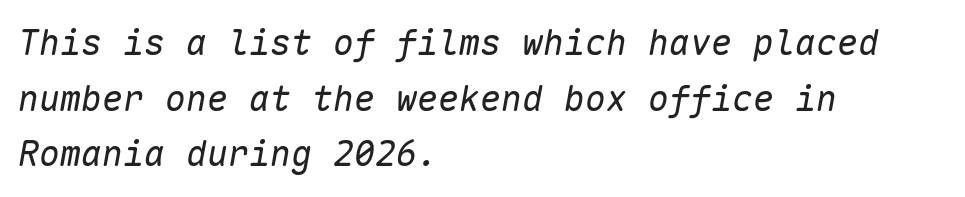
The image shows 35 px regular-weight type, italic (leaning right), monospaced; set left-aligned, normal line spacing (1.59x), normal letter spacing, not underlined; low stroke contrast and a medium x-height.
